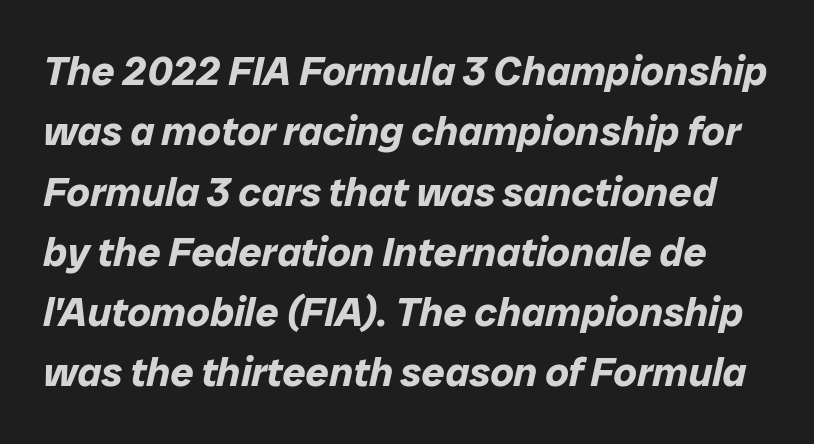
The image shows 41 px bold type, italic (leaning right); set normal line spacing (1.47x), normal letter spacing, not underlined; low stroke contrast and a medium x-height.
